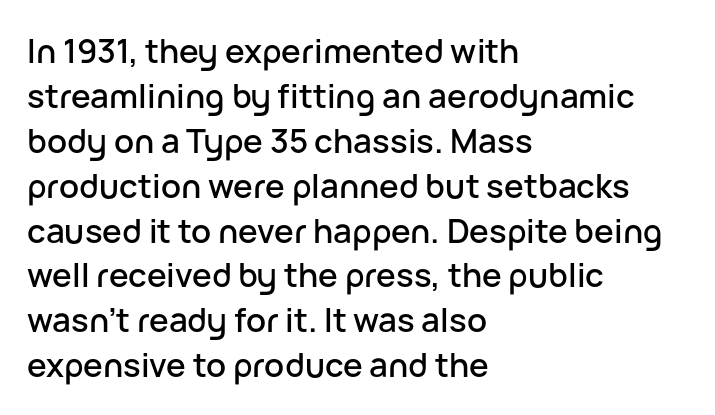
The paragraph shown leans on its left margin. Nope, not italic — everything's standing straight. Each word holds together tightly as a unit, with standard inter-letter gaps. The text was rendered using a sans face with plain stroke endings. The passage shown is typed in a proportional face where columns would drift.
